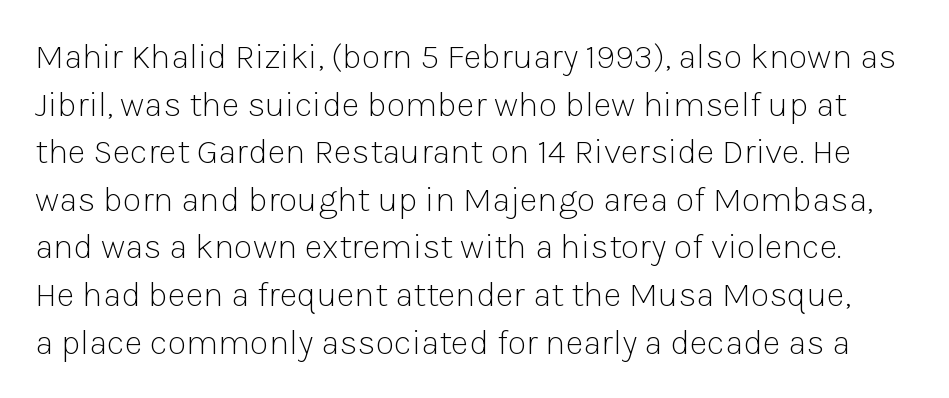
The space beneath each line is pristine and unruled. Words appear dense and cohesive because spacing is normal. Weight: not bold — regular or lighter. The passage shown is typed in a proportional face where columns would drift. Look at the bottom of the vertical strokes: they stop flat, with no serifs. Reading down the column, the eye jumps a familiar distance to each next line.
